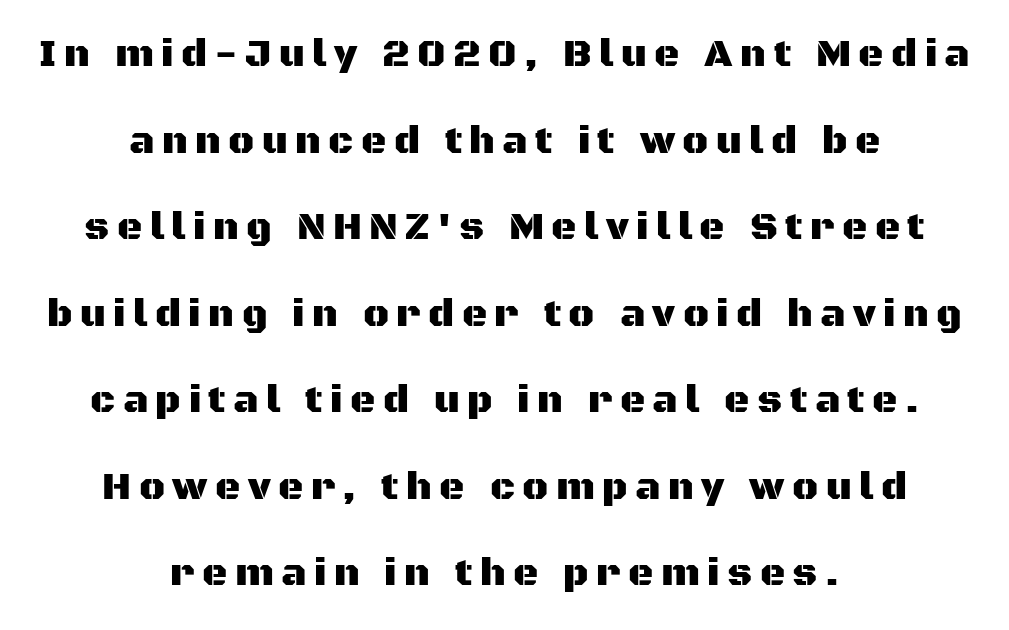
Q: Is the text italic (slanted)? A: No, it is upright.
Q: Is the typeface a serif or a sans-serif typeface? A: Sans-serif.
Q: Is the text underlined? A: No.
Q: How is the paragraph aligned? A: Centered.
Q: Is the spacing between lines tight, normal or loose? A: Loose.
Q: Width (condensed, normal, or wide)? A: Normal.
Q: Stroke contrast? A: Medium.
Q: x-height? A: Large.
Q: Monospaced? A: No.
